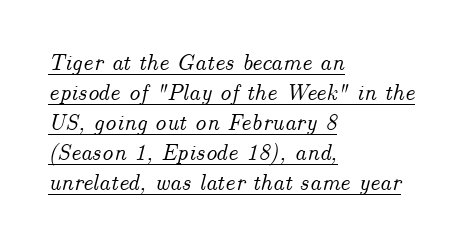
The ragged edge is on the right, which tells us the setting is flush left. Students, observe: this is what conventionally led text looks like. The words here are underlined. This sample uses an oblique cut, with every glyph tilted off the vertical. In terms of letterspacing, this is plain default setting.
